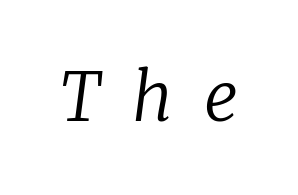
The image shows 67 px regular-weight serif type, italic (leaning right); set unusually wide letter spacing (+0.47 em), not underlined; low stroke contrast and a medium x-height.
